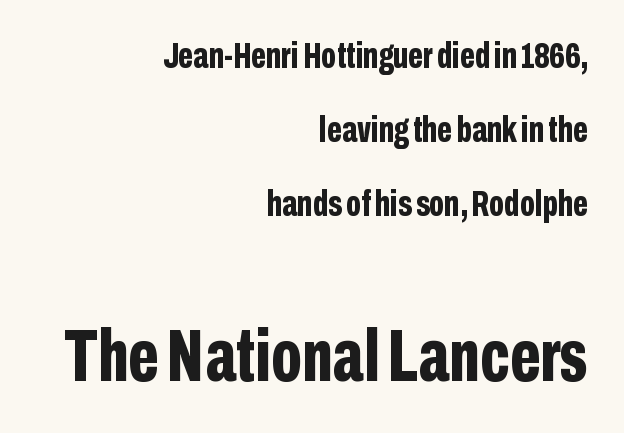
The image shows 73 px bold, condensed sans-serif type, upright; set right-aligned, loose line spacing (2.05x), normal letter spacing, not underlined; the second (bottom) block is 2.03x larger; low stroke contrast and a medium x-height.
